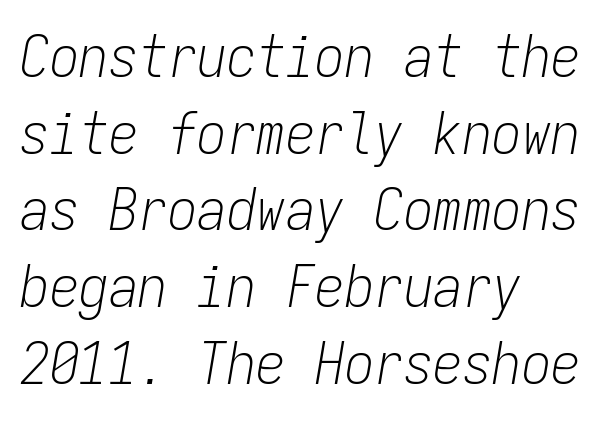
The string is rendered with underlining switched off. Short and long lines alike share a common starting point at left. The typography opts for an oblique posture over an upright one. What's the leading like? Ordinary, nothing unusual. Look at the tracking — it's just the regular setting, nothing added. Each letter, wide or thin by design, is forced into the same width here.
